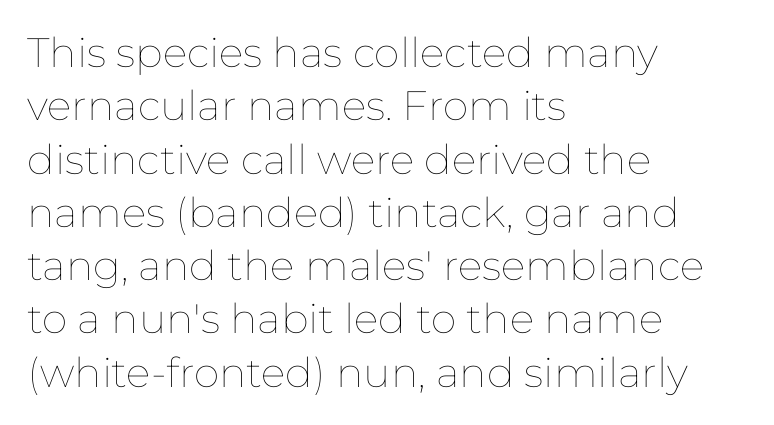
{"italic": "no", "bold": "no", "weight": "thin", "width": "normal", "stroke_contrast": "low", "x_height": "medium", "monospaced": "no", "underline": "no", "align": "left", "line_spacing": "normal", "line_spacing_ratio": 1.3, "letter_spacing": "normal", "letter_spacing_em": 0.0, "glyph_px": 41}
